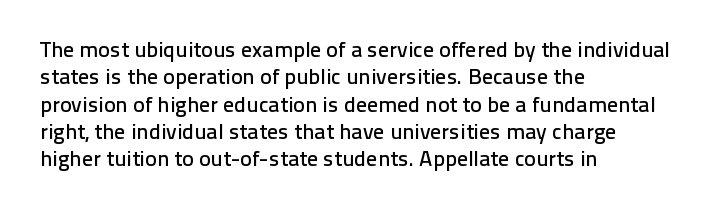
The image shows 22 px text type, upright; set left-aligned, line spacing 1.24x, normal letter spacing, not underlined.
